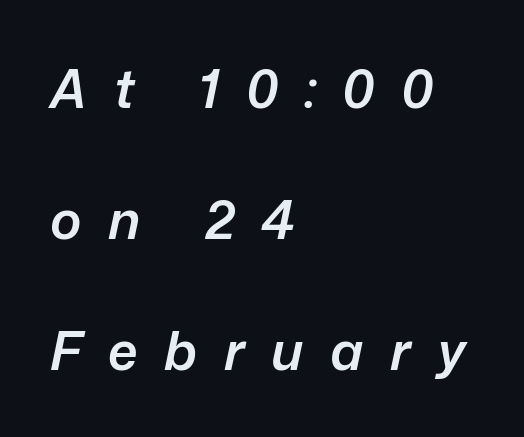
The image shows 53 px semibold type, italic (leaning right); set left-aligned, loose line spacing (2.47x), unusually wide letter spacing (+0.5 em), not underlined; low stroke contrast and a medium x-height.
